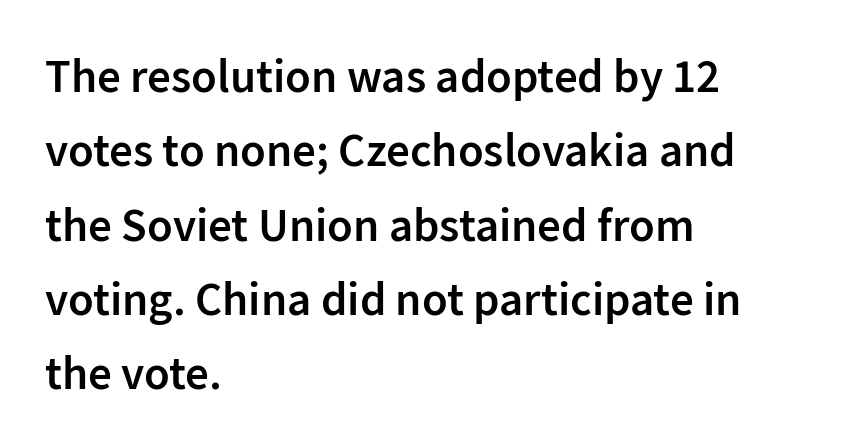
The image shows 47 px semibold sans-serif type, upright; set left-aligned, normal line spacing (1.58x), normal letter spacing, not underlined; low stroke contrast and a medium x-height.
